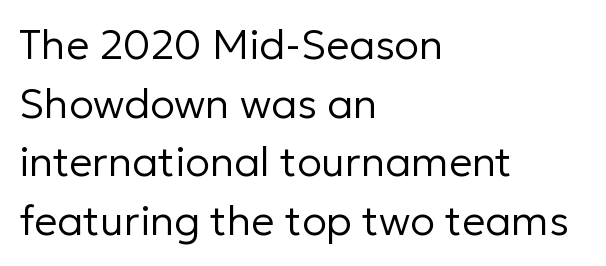
{"serif": "no", "italic": "no", "bold": "no", "weight": "regular", "width": "normal", "stroke_contrast": "low", "x_height": "medium", "monospaced": "no", "underline": "no", "align": "left", "line_spacing": "normal", "line_spacing_ratio": 1.43, "letter_spacing": "normal", "letter_spacing_em": 0.0, "glyph_px": 41}
